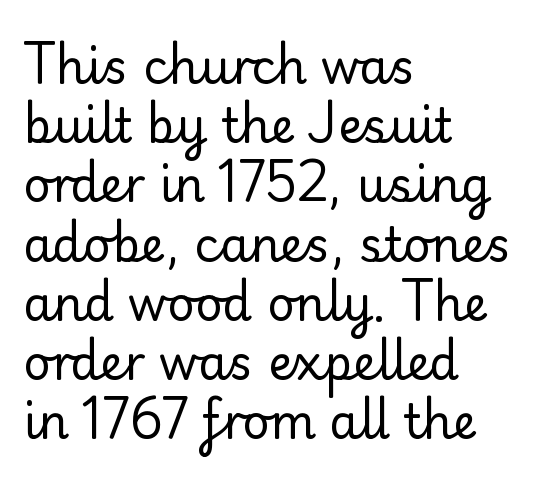
The image shows 47 px regular-weight sans-serif type, upright; set left-aligned, normal line spacing (1.26x), normal letter spacing, not underlined; low stroke contrast and a small x-height.
